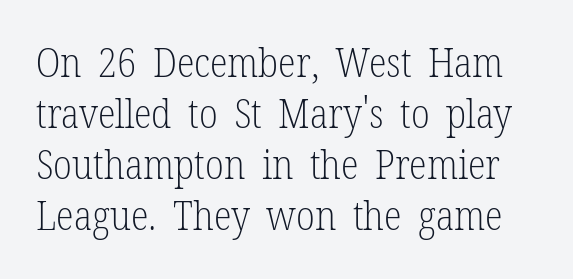
Italic: no, the glyphs are upright roman. On a weight scale, this lands at 450 or below. Look at the tracking — it's just the regular setting, nothing added. A typesetter would call this proportional, since set widths differ per character.
